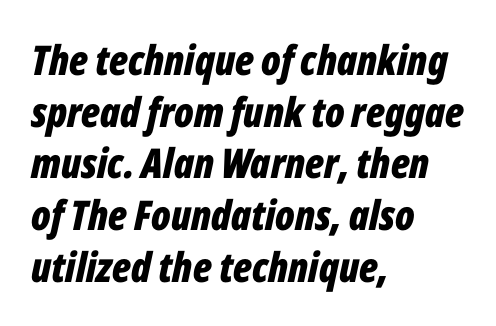
The strokes are fattened all the way to bold. Honestly, the row spacing looks completely unremarkable. The rendering uses natural spacing where letterforms have individual widths. Unmarked baselines from the first word to the last. There's an unmistakable incline to the writing here.
